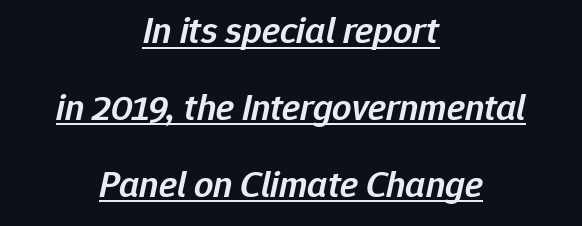
Emphasis is given by a line drawn under the lettering. Is this a fixed-width face? No — the glyphs have proportional, varying widths. Spacing between characters is what you'd get straight out of the box. The glyphs look as if they've been sheared to an angle.
